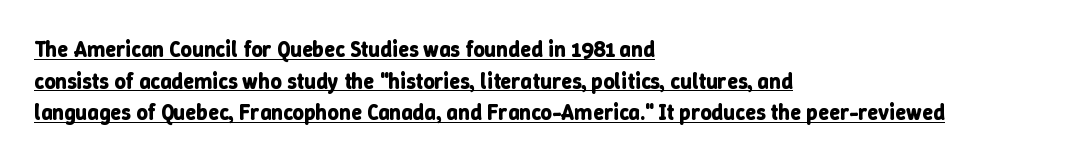
{"italic": "no", "bold": "yes", "underline": "yes", "align": "left", "line_spacing": "normal", "line_spacing_ratio": 1.44, "letter_spacing": "normal", "letter_spacing_em": 0.0, "glyph_px": 22}
